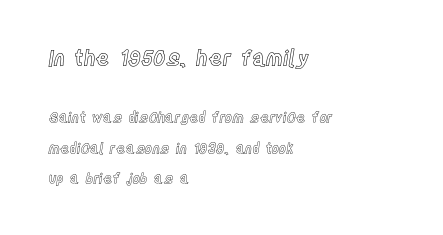
Q: Is the text italic (slanted)? A: Yes.
Q: Is the text underlined? A: No.
Q: How is the paragraph aligned? A: Left-aligned.
Q: Is the spacing between letters normal or unusually wide? A: Normal.
Q: Is the spacing between lines tight, normal or loose? A: Loose.
Q: Which block of text is set in a larger size, the first (top) or the second (bottom)? A: The first (top) one.
